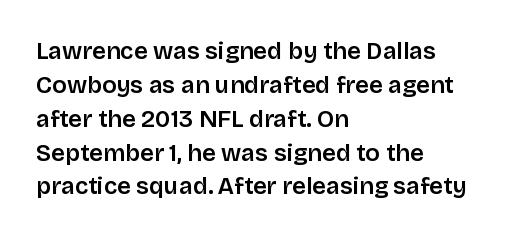
The image shows 24 px text type, upright; set left-aligned, normal line spacing (1.41x), normal letter spacing, not underlined.
